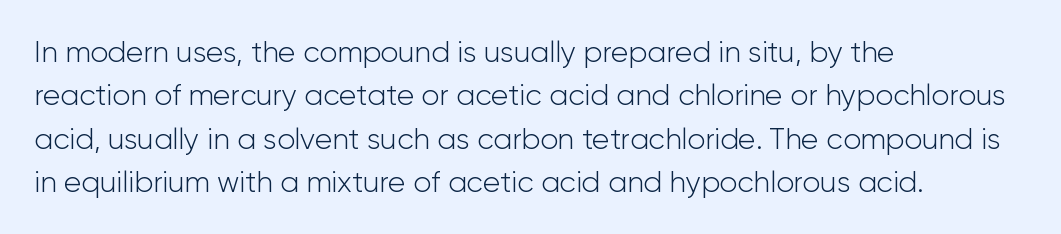
Q: Is the text bold? A: No.
Q: Is the text italic (slanted)? A: No, it is upright.
Q: Is the typeface a serif or a sans-serif typeface? A: Sans-serif.
Q: Is the text underlined? A: No.
Q: How is the paragraph aligned? A: Left-aligned.
Q: Is the spacing between letters normal or unusually wide? A: Normal.
Q: Is the spacing between lines tight, normal or loose? A: Normal.
Q: Width (condensed, normal, or wide)? A: Normal.
Q: Stroke contrast? A: Low.
Q: x-height? A: Medium.
Q: Monospaced? A: No.
